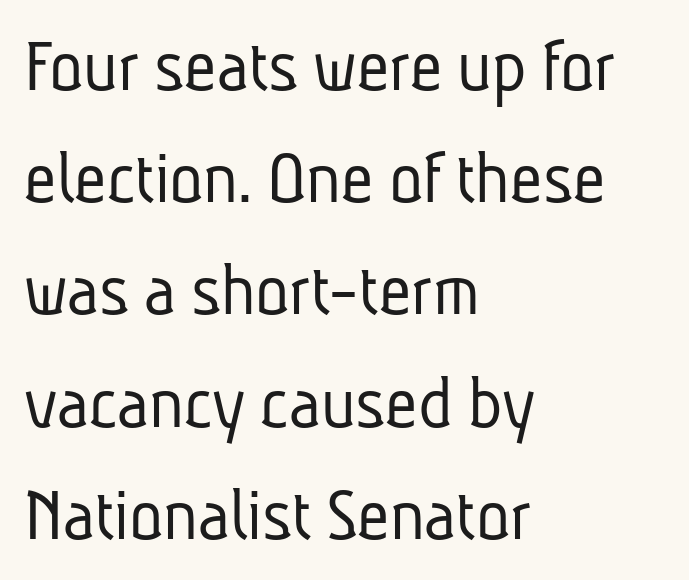
Q: Is the text bold? A: No.
Q: Is the typeface a serif or a sans-serif typeface? A: Sans-serif.
Q: Is the text underlined? A: No.
Q: How is the paragraph aligned? A: Left-aligned.
Q: Is the spacing between letters normal or unusually wide? A: Normal.
Q: Is the spacing between lines tight, normal or loose? A: Normal.
Q: Width (condensed, normal, or wide)? A: Condensed.
Q: Stroke contrast? A: Low.
Q: x-height? A: Medium.
Q: Monospaced? A: No.
